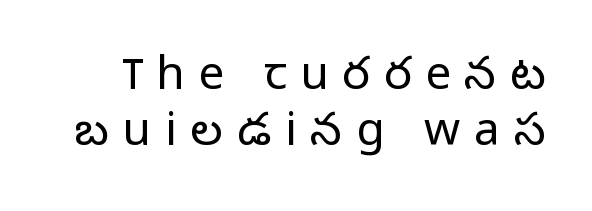
Each letter keeps its own natural width here, so spacing adapts to shape. The line texture is sparse and dotted thanks to wide tracking. On a weight scale, this lands at 450 or below. The specimen omits any rule beneath the text block's lines. The letters stand straight up with perfectly vertical stems.
